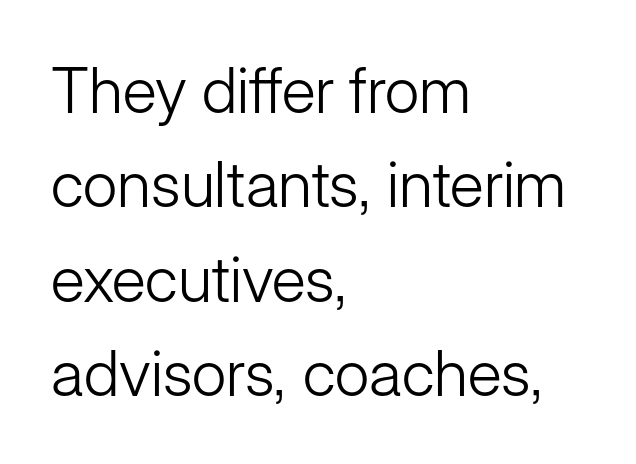
The image shows 63 px light sans-serif type, upright; set left-aligned, normal line spacing (1.5x), normal letter spacing, not underlined; low stroke contrast and a medium x-height.
